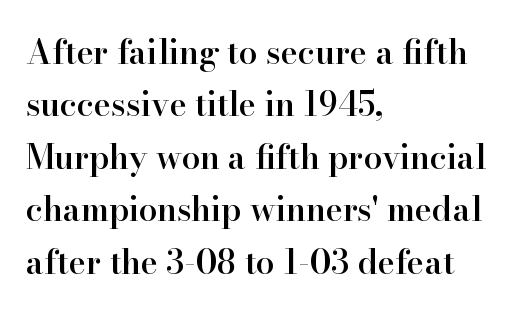
{"serif": "yes", "italic": "no", "bold": "semi", "weight": "semibold", "width": "normal", "stroke_contrast": "high", "x_height": "small", "monospaced": "no", "underline": "no", "align": "left", "line_spacing": "normal", "line_spacing_ratio": 1.59, "letter_spacing": "normal", "letter_spacing_em": 0.0, "glyph_px": 33}
